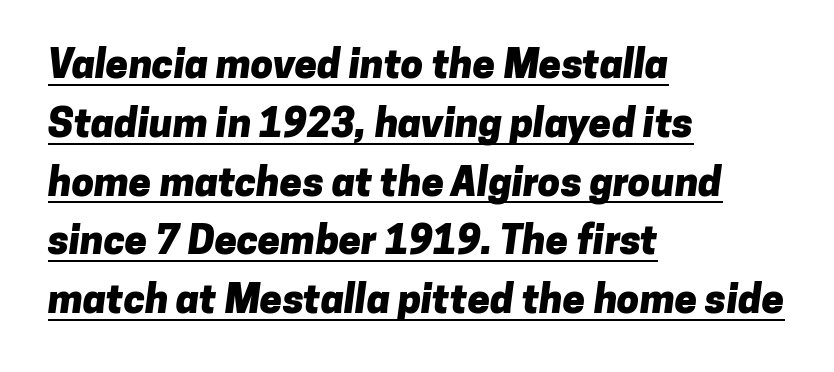
Q: Is the text bold? A: Yes.
Q: Is the typeface a serif or a sans-serif typeface? A: Sans-serif.
Q: Is the text underlined? A: Yes.
Q: How is the paragraph aligned? A: Left-aligned.
Q: Is the spacing between letters normal or unusually wide? A: Normal.
Q: Is the spacing between lines tight, normal or loose? A: Normal.
Q: Width (condensed, normal, or wide)? A: Normal.
Q: Stroke contrast? A: Low.
Q: x-height? A: Medium.
Q: Monospaced? A: No.
